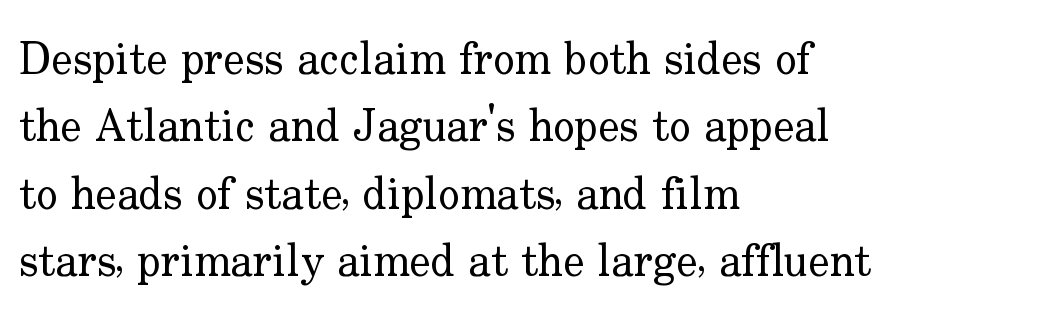
The image shows 45 px regular-weight serif type, upright; set left-aligned, normal line spacing (1.5x), normal letter spacing, not underlined; low stroke contrast and a small x-height.
